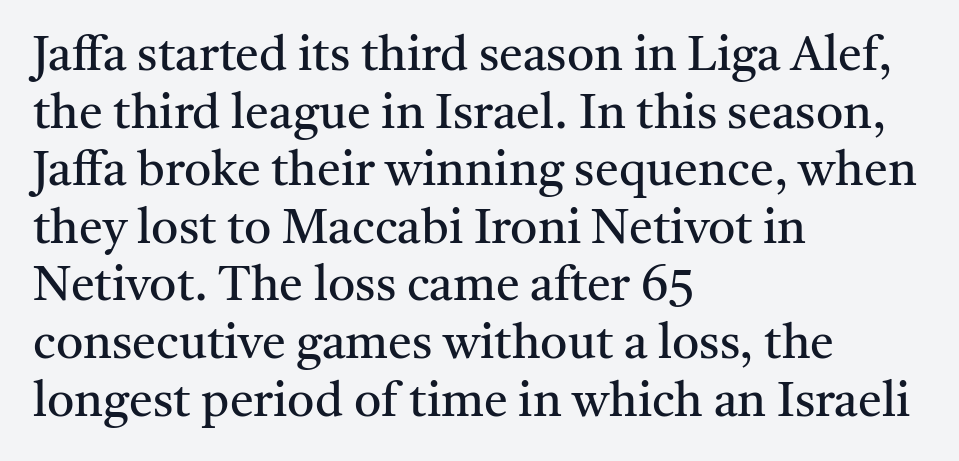
Inter-character spacing is left at the font's built-in metrics. The strokes carry an ordinary text weight at most. Every character sits straight up, as roman type does. The compositor pushed each line to the left boundary.
